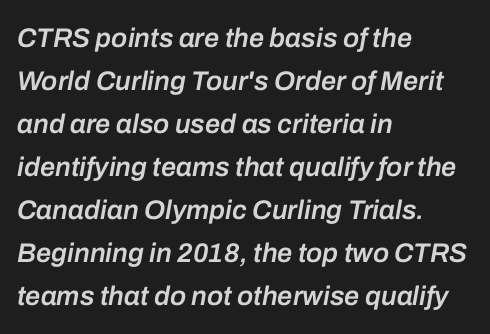
The face used here is a semibold: visibly heavier than regular, lighter than bold. If you drew a ruler down the left edge, every line would touch it. This rendering leaves character spacing at its baseline value. The passage shown leans; its letterforms are oblique.
